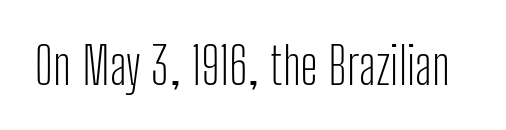
A typesetter would call this zero additional tracking. Serifs: no, the terminals of the letterforms are clean. Ordinary non-slanted type is in use. Is this a fixed-width face? No — the glyphs have proportional, varying widths. The weight tops out at a normal text grade.
